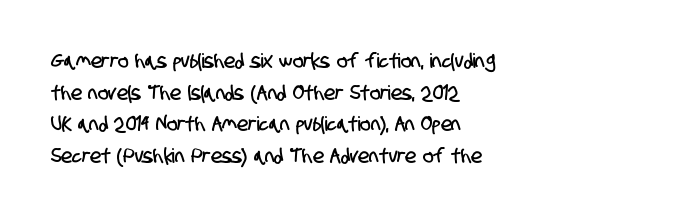
The image shows 20 px text type; set left-aligned, normal line spacing (1.58x), normal letter spacing, not underlined.
